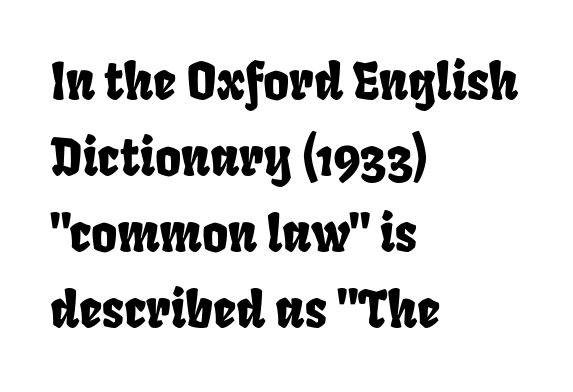
One glance says typical: line gaps are just what's usual. You could not count columns in this text — the font is proportionally spaced. The rag falls on the right side of this text block. Descenders hang freely into open space.
